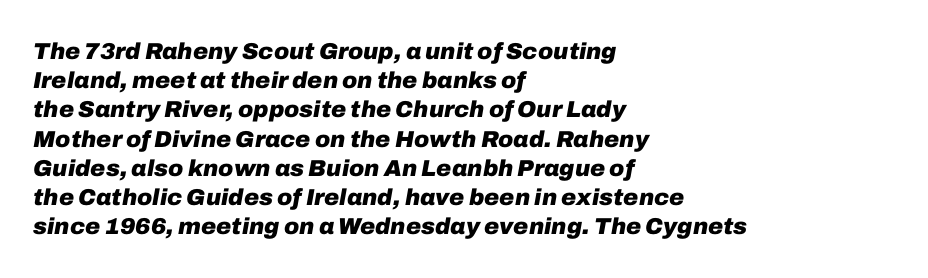
{"italic": "yes", "lean": "right", "slant_degrees": 10, "bold": "yes", "underline": "no", "align": "left", "line_spacing": "normal", "line_spacing_ratio": 1.27, "letter_spacing": "normal", "letter_spacing_em": 0.0, "glyph_px": 23}
